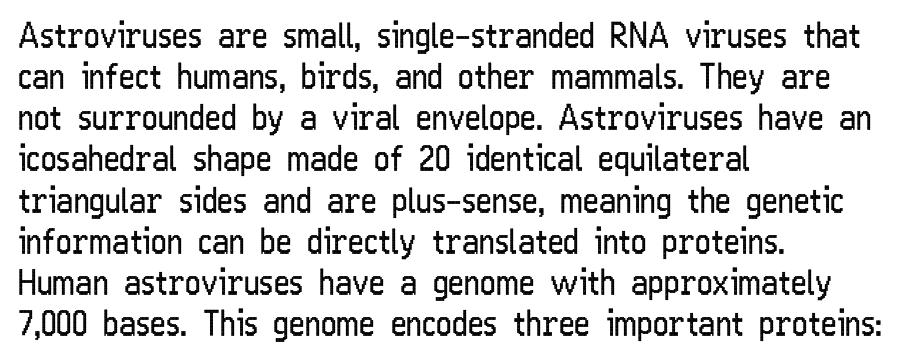
{"serif": "no", "italic": "no", "bold": "no", "weight": "regular", "width": "condensed", "stroke_contrast": "low", "x_height": "medium", "monospaced": "no", "underline": "no", "align": "left", "line_spacing_ratio": 1.21, "letter_spacing": "normal", "letter_spacing_em": 0.0, "glyph_px": 34}
